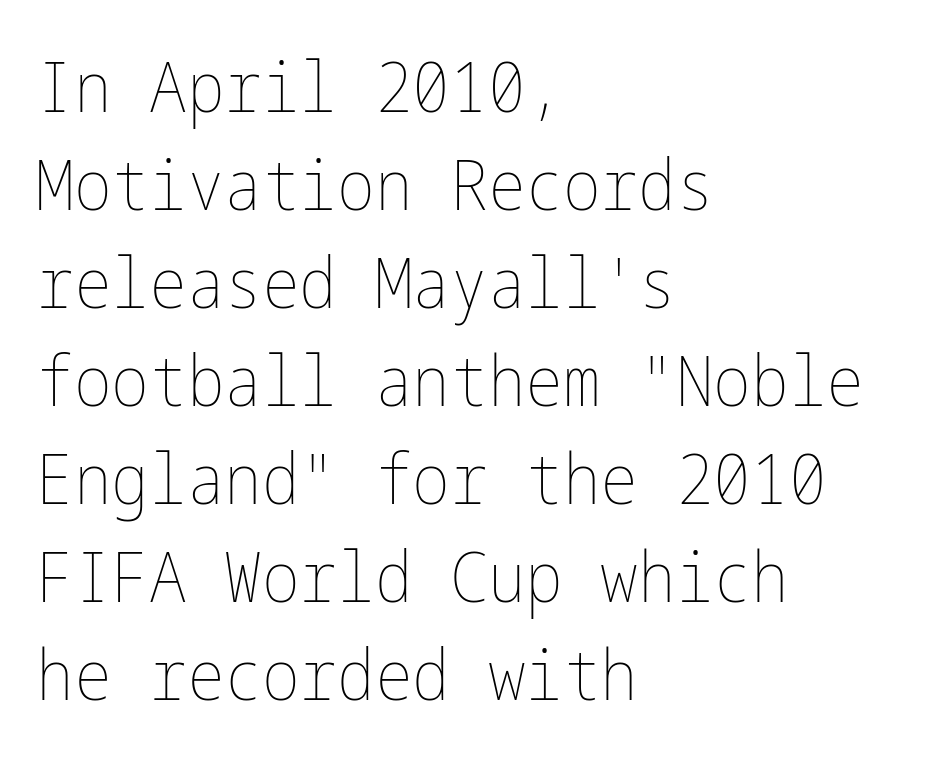
{"italic": "no", "bold": "no", "weight": "thin", "width": "condensed", "stroke_contrast": "low", "x_height": "medium", "underline": "no", "align": "left", "line_spacing": "normal", "line_spacing_ratio": 1.38, "letter_spacing": "normal", "letter_spacing_em": 0.0, "glyph_px": 71}
